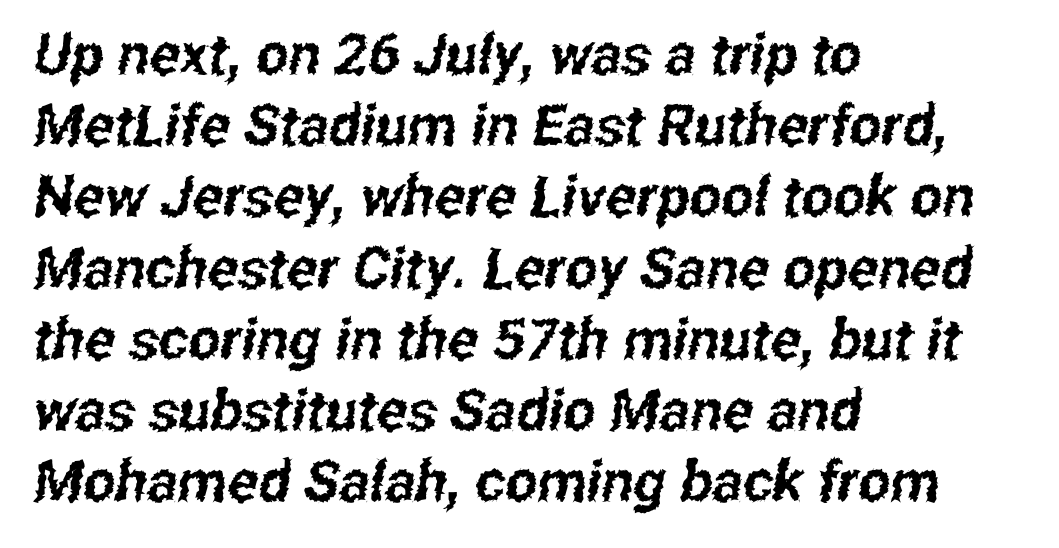
The image shows 57 px condensed sans-serif type; set left-aligned, normal line spacing (1.25x), normal letter spacing, not underlined; low stroke contrast and a medium x-height.
